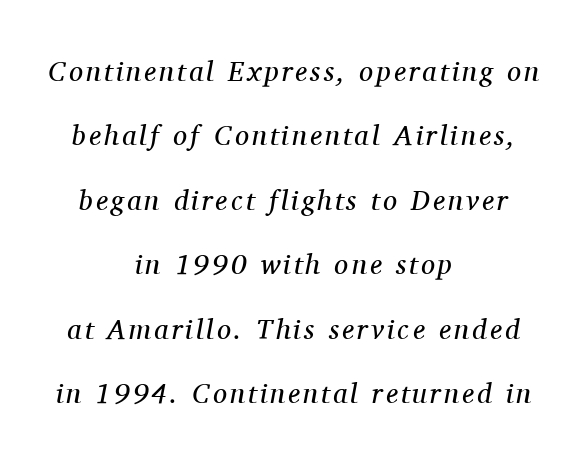
Descender tails drop into unmarked territory. Stems and bowls with no extra thickness — not bold. The text carries the slant typical of an italic or oblique font. One-word summary of the alignment: center.
